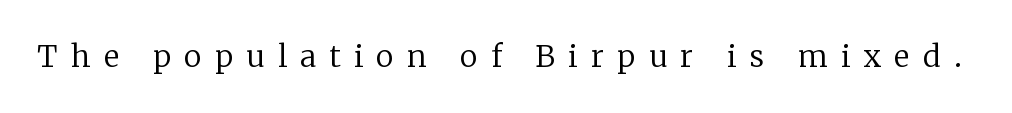
{"serif": "yes", "italic": "no", "bold": "no", "weight": "regular", "width": "normal", "stroke_contrast": "low", "x_height": "medium", "monospaced": "no", "underline": "no", "letter_spacing": "wide", "letter_spacing_em": 0.45, "glyph_px": 30}
